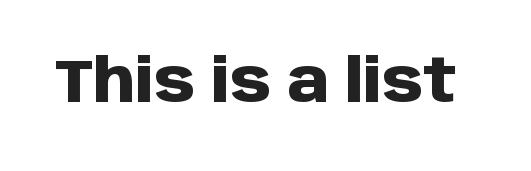
The image shows 60 px heavy sans-serif type, upright; set normal letter spacing, not underlined; low stroke contrast and a large x-height.
